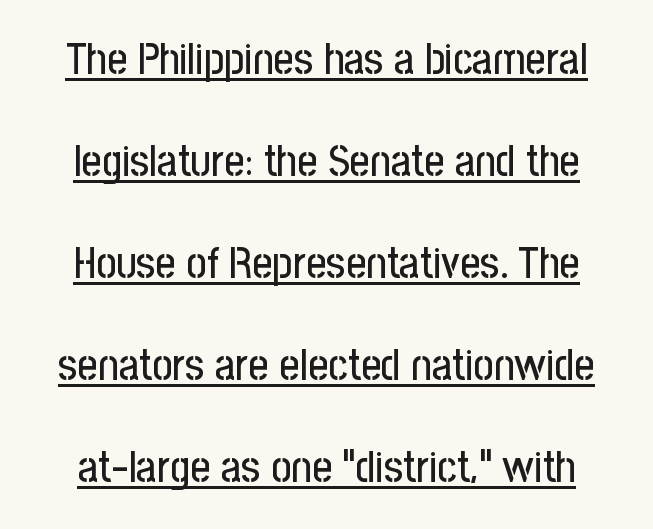
Successive baselines arrive slowly, with a big drop between each. Caption: standard tracking, unaltered. Proportional: the letters do not fall into vertical columns. The letters stand upright; this is a roman face.
